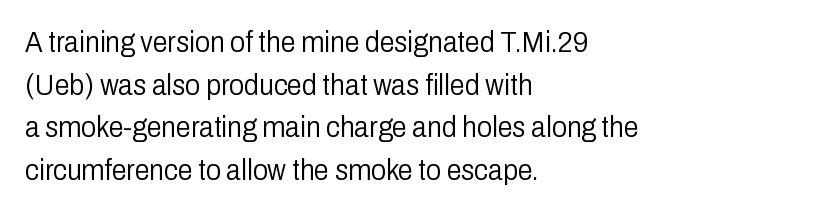
Q: Is the text bold? A: No.
Q: Is the text italic (slanted)? A: No, it is upright.
Q: Is the typeface a serif or a sans-serif typeface? A: Sans-serif.
Q: Is the text underlined? A: No.
Q: How is the paragraph aligned? A: Left-aligned.
Q: Is the spacing between letters normal or unusually wide? A: Normal.
Q: Is the spacing between lines tight, normal or loose? A: Normal.
Q: Width (condensed, normal, or wide)? A: Condensed.
Q: Stroke contrast? A: Low.
Q: x-height? A: Medium.
Q: Monospaced? A: No.
